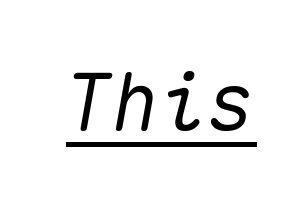
Q: Is the text italic (slanted)? A: Yes, it leans right by about 10 degrees.
Q: Is the text underlined? A: Yes.
Q: Is the spacing between letters normal or unusually wide? A: Normal.
Q: Width (condensed, normal, or wide)? A: Normal.
Q: Stroke contrast? A: Medium.
Q: x-height? A: Medium.
Q: Monospaced? A: Yes.
